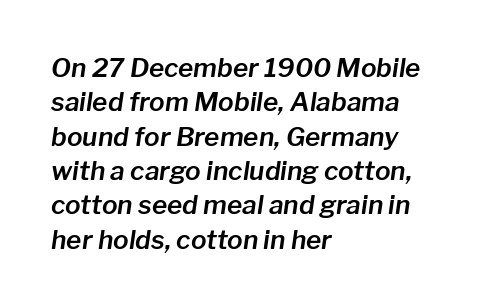
{"italic": "yes", "lean": "right", "slant_degrees": 8, "underline": "no", "align": "left", "line_spacing": "normal", "line_spacing_ratio": 1.32, "letter_spacing": "normal", "letter_spacing_em": 0.0, "glyph_px": 26}
